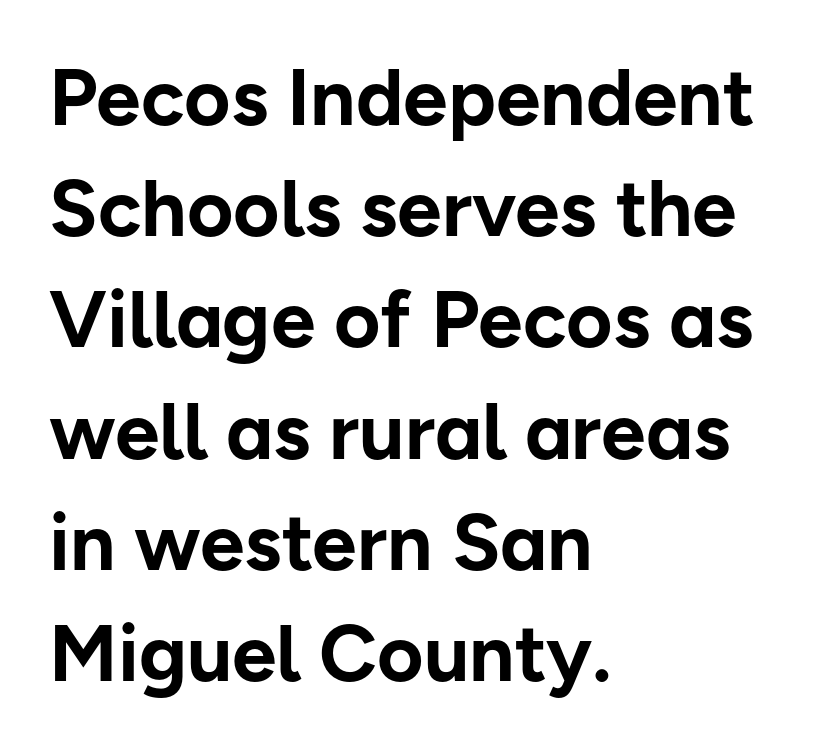
{"serif": "no", "italic": "no", "bold": "yes", "weight": "bold", "width": "normal", "stroke_contrast": "low", "x_height": "medium", "monospaced": "no", "underline": "no", "align": "left", "line_spacing": "normal", "line_spacing_ratio": 1.39, "letter_spacing": "normal", "letter_spacing_em": 0.0, "glyph_px": 80}
